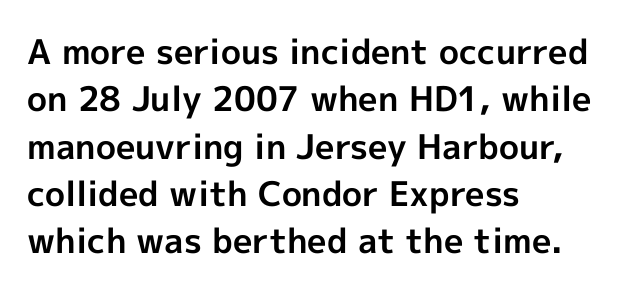
The image shows 34 px bold sans-serif type, upright; set left-aligned, normal line spacing (1.39x), normal letter spacing, not underlined; a medium x-height.
